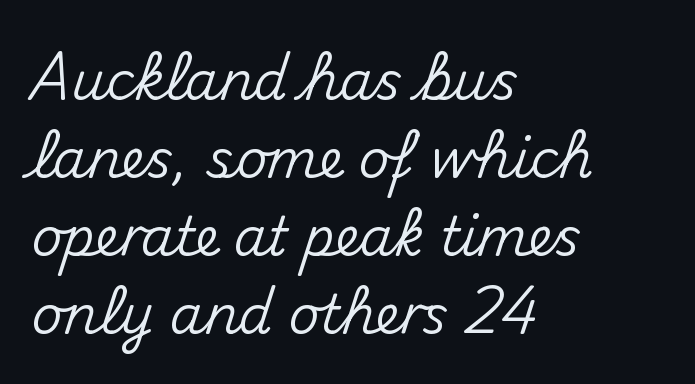
{"serif": "no", "width": "normal", "stroke_contrast": "medium", "x_height": "small", "monospaced": "no", "underline": "no", "align": "left", "line_spacing": "normal", "line_spacing_ratio": 1.47, "letter_spacing": "normal", "letter_spacing_em": 0.0, "glyph_px": 53}
